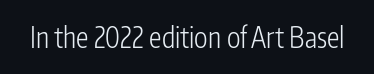
Q: Is the text bold? A: No.
Q: Is the text italic (slanted)? A: No, it is upright.
Q: Is the typeface a serif or a sans-serif typeface? A: Sans-serif.
Q: Is the text underlined? A: No.
Q: Is the spacing between letters normal or unusually wide? A: Normal.
Q: Width (condensed, normal, or wide)? A: Condensed.
Q: Stroke contrast? A: Low.
Q: x-height? A: Medium.
Q: Monospaced? A: No.
